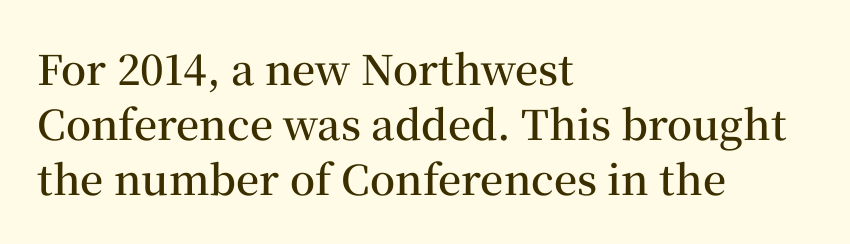
Q: Is the text bold? A: Semi-bold.
Q: Is the text italic (slanted)? A: No, it is upright.
Q: Is the typeface a serif or a sans-serif typeface? A: Serif.
Q: Is the text underlined? A: No.
Q: How is the paragraph aligned? A: Left-aligned.
Q: Is the spacing between letters normal or unusually wide? A: Normal.
Q: Is the spacing between lines tight, normal or loose? A: Normal.
Q: Width (condensed, normal, or wide)? A: Normal.
Q: Stroke contrast? A: Medium.
Q: x-height? A: Medium.
Q: Monospaced? A: No.
